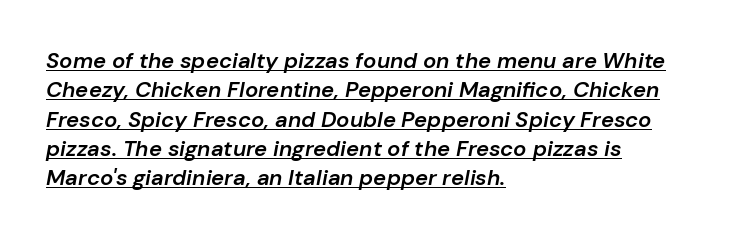
This sample carries an underscore along the baseline area. Is the block centered? No — it sits flush against the left margin. This sample keeps an unexceptional amount of space between lines. The axis of the letterforms is tilted away from vertical. A bit beefed up — I'd call it semibold rather than bold. The tracking reads as untouched default to a designer's eye.
